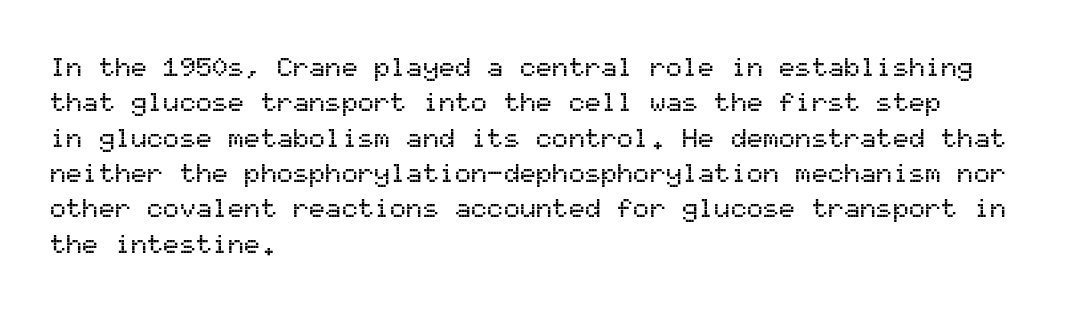
The image shows 27 px text type, upright; set left-aligned, normal line spacing (1.31x), normal letter spacing, not underlined.
